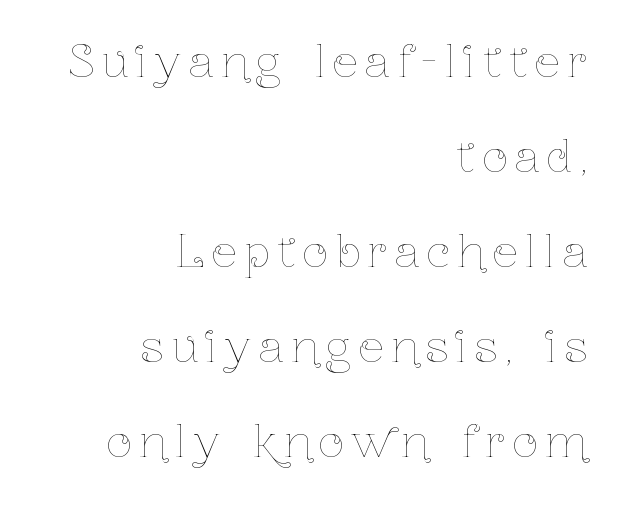
Q: Is the text bold? A: No.
Q: Is the text italic (slanted)? A: No, it is upright.
Q: Is the text underlined? A: No.
Q: How is the paragraph aligned? A: Right-aligned.
Q: Is the spacing between lines tight, normal or loose? A: Loose.
Q: Width (condensed, normal, or wide)? A: Condensed.
Q: Stroke contrast? A: Low.
Q: x-height? A: Medium.
Q: Monospaced? A: No.
